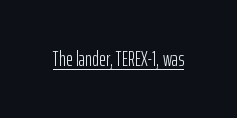
{"italic": "no", "bold": "no", "underline": "yes", "letter_spacing": "normal", "letter_spacing_em": 0.0, "glyph_px": 21}
